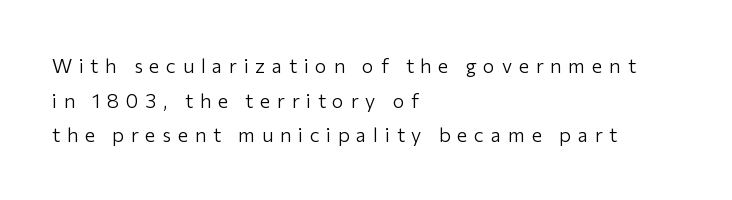
The string is rendered with underlining switched off. These lines have a slow, spaced-out rhythm from letter to letter. The ragged edge is on the right, which tells us the setting is flush left. Vertical strokes here are truly vertical. The strokes carry an ordinary text weight at most.
